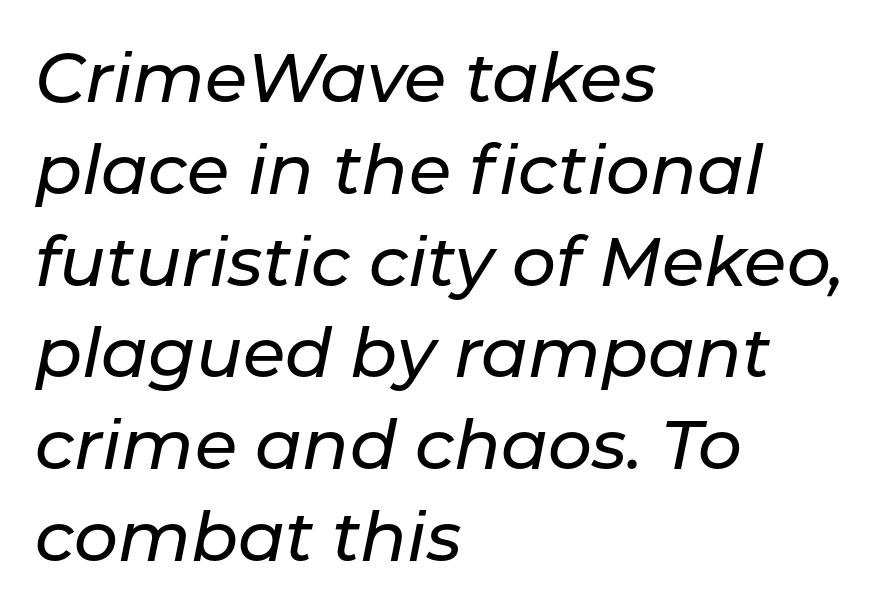
Short and long lines alike share a common starting point at left. Character widths vary here, with narrow letters taking less room than wide ones. The baseline area is clear. The horizontal fit of the characters is conventional and even.
